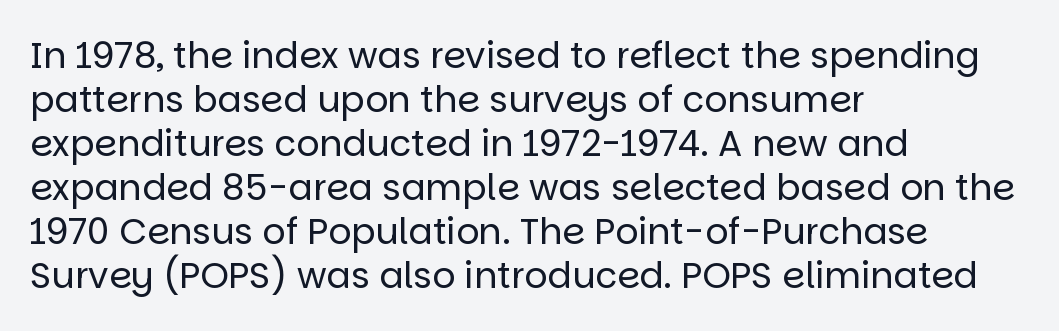
Counters stay open thanks to moderate or lighter strokes. To sum up the face: it is a sans, with no serifs. The typesetter chose a ragged-right arrangement here. In terms of posture, this sample is upright. Here the designer chose a conventional face with non-uniform glyph widths.
